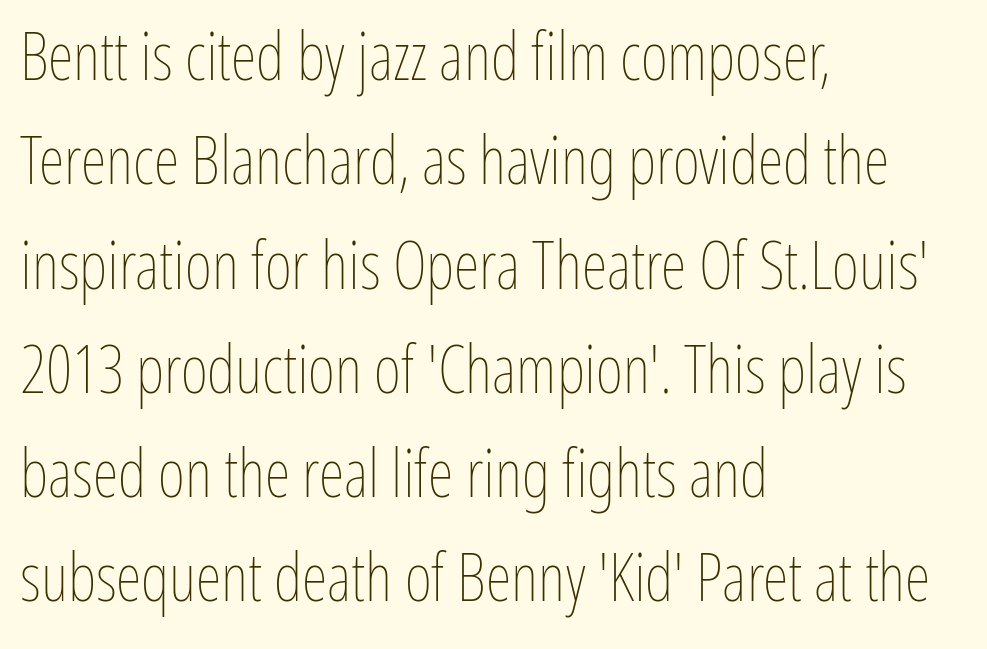
{"italic": "no", "bold": "no", "weight": "thin", "width": "condensed", "stroke_contrast": "low", "x_height": "medium", "monospaced": "no", "underline": "no", "align": "left", "line_spacing": "normal", "line_spacing_ratio": 1.58, "letter_spacing": "normal", "letter_spacing_em": 0.0, "glyph_px": 66}
